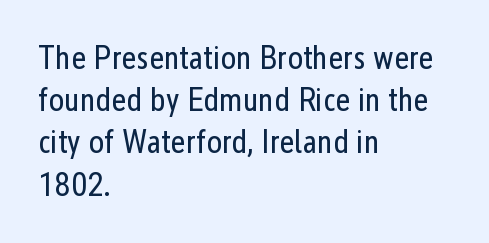
Q: Is the text bold? A: No.
Q: Is the text italic (slanted)? A: No, it is upright.
Q: Is the typeface a serif or a sans-serif typeface? A: Sans-serif.
Q: Is the text underlined? A: No.
Q: How is the paragraph aligned? A: Left-aligned.
Q: Is the spacing between letters normal or unusually wide? A: Normal.
Q: Is the spacing between lines tight, normal or loose? A: Normal.
Q: Width (condensed, normal, or wide)? A: Condensed.
Q: Stroke contrast? A: Low.
Q: x-height? A: Medium.
Q: Monospaced? A: No.
